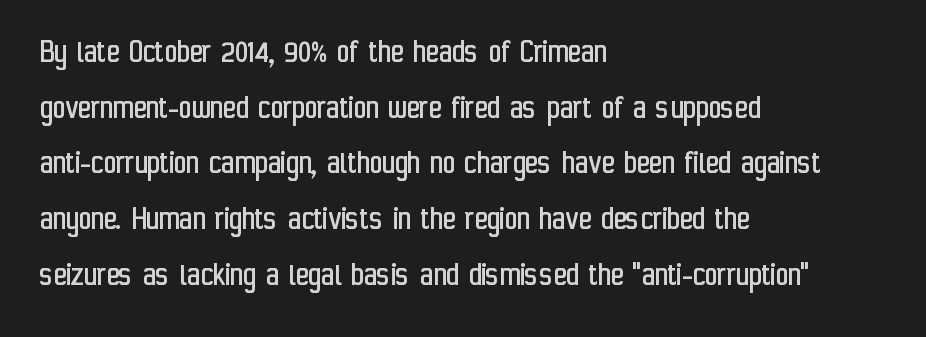
{"serif": "no", "italic": "no", "bold": "no", "weight": "regular", "width": "condensed", "stroke_contrast": "low", "x_height": "medium", "monospaced": "no", "underline": "no", "align": "left", "line_spacing": "normal", "line_spacing_ratio": 1.59, "letter_spacing": "normal", "letter_spacing_em": 0.0, "glyph_px": 35}
